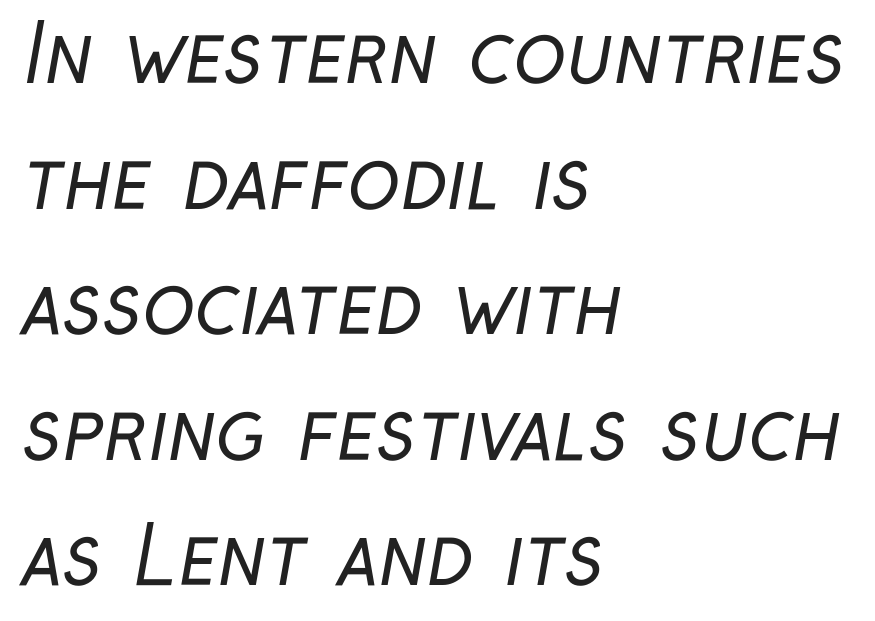
{"serif": "no", "bold": "no", "weight": "regular", "width": "condensed", "stroke_contrast": "low", "x_height": "medium", "monospaced": "no", "underline": "no", "align": "left", "line_spacing": "normal", "line_spacing_ratio": 1.59, "letter_spacing": "normal", "letter_spacing_em": 0.0, "glyph_px": 79}
